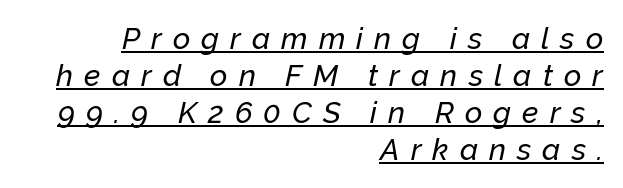
Q: Is the text italic (slanted)? A: Yes, it leans right by about 12 degrees.
Q: Is the text underlined? A: Yes.
Q: How is the paragraph aligned? A: Right-aligned.
Q: Is the spacing between letters normal or unusually wide? A: Unusually wide.
Q: Width (condensed, normal, or wide)? A: Normal.
Q: Stroke contrast? A: Low.
Q: x-height? A: Medium.
Q: Monospaced? A: No.
